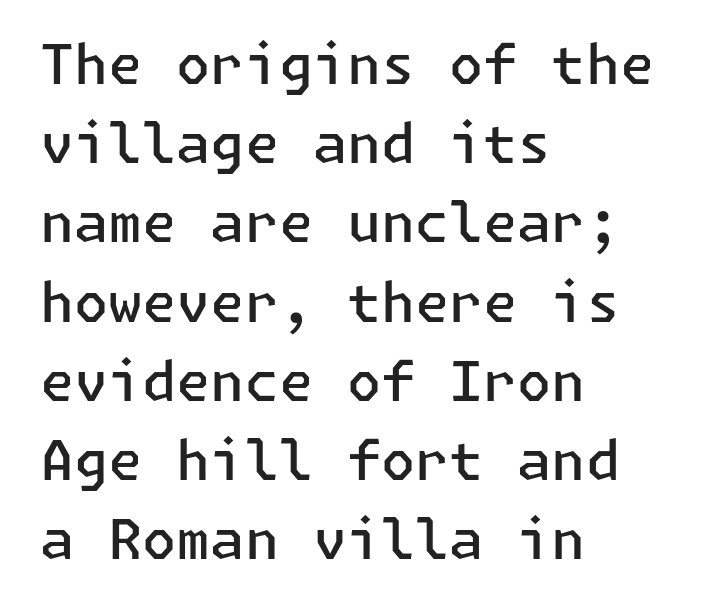
The lettering stays uniformly vertical, giving the passage a roman look. Slightly chunky letters — semibold, I'd say, not full bold. Default kerning and tracking; the words read as compact shapes. The lines are quadded left.
